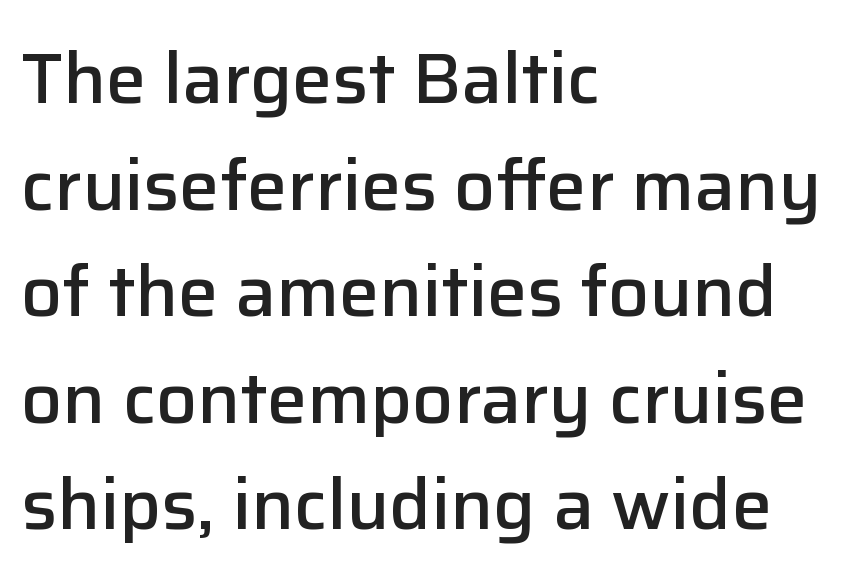
The passage shown is typed in a proportional face where columns would drift. The typeface chosen for these lines omits serifs. Do the letters lean? They stand straight. Nobody touched the tracking dial on this one. Is there much room between lines? A standard amount, neither cramped nor airy. The strokes are fattened partway — semibold, not bold.
